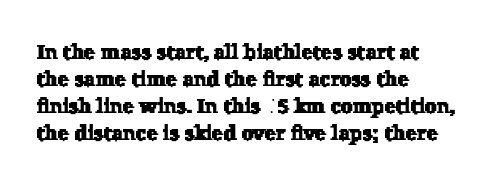
Q: Is the text underlined? A: No.
Q: How is the paragraph aligned? A: Left-aligned.
Q: Is the spacing between letters normal or unusually wide? A: Normal.
Q: Is the spacing between lines tight, normal or loose? A: Normal.
